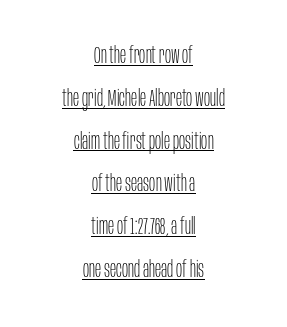
The image shows 23 px text type, upright; set centered, line spacing 1.86x, normal letter spacing, underlined.
